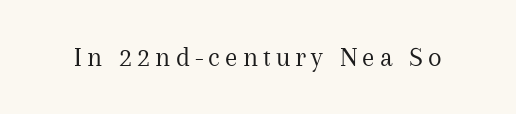
Proportional: the letters do not fall into vertical columns. The words here are not underlined. The font sits on the lighter half of the weight spectrum, regular included. Every stem runs plumb, perpendicular to the baseline. Observe the serifs anchoring each vertical stroke in this sample.
